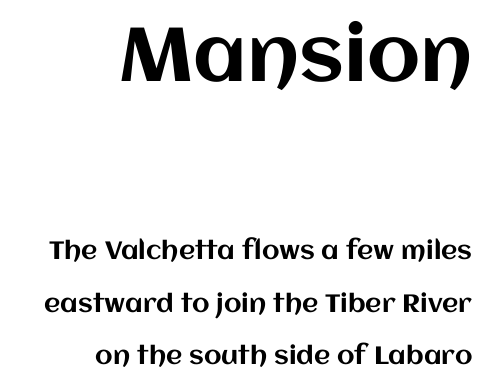
The image shows 76 px text type, upright; set right-aligned, loose line spacing (2.1x), normal letter spacing, not underlined; the first (top) block is 3.04x larger; medium stroke contrast and a large x-height.
